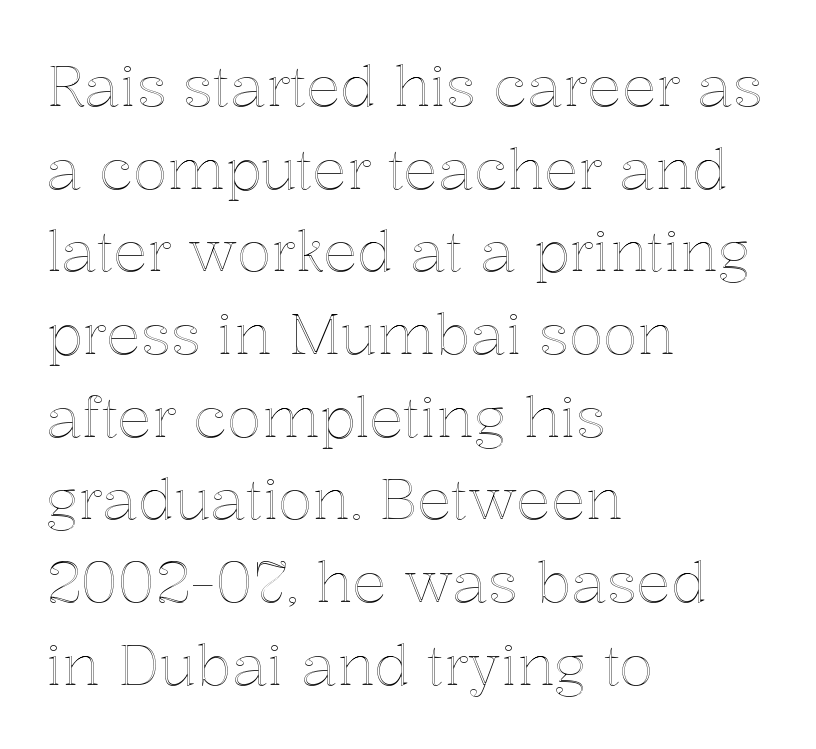
The image shows 57 px text type, upright; set left-aligned, normal line spacing (1.45x), normal letter spacing, not underlined; a medium x-height.
